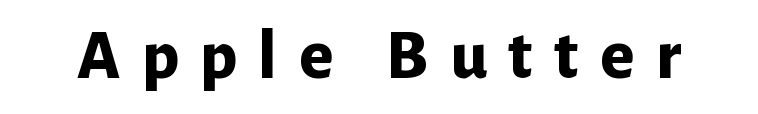
The image shows 71 px bold sans-serif type, upright; set unusually wide letter spacing (+0.3 em), not underlined; low stroke contrast and a medium x-height.
